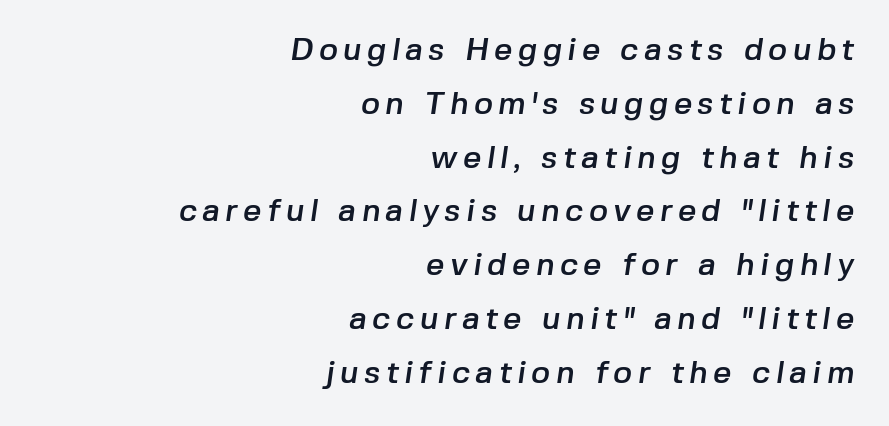
The rendering uses natural spacing where letterforms have individual widths. Unmarked baselines from the first word to the last. This sample uses a sans-serif face. Typeset ragged left — the right edge is the straight one. Quick note: interline space is typical.
